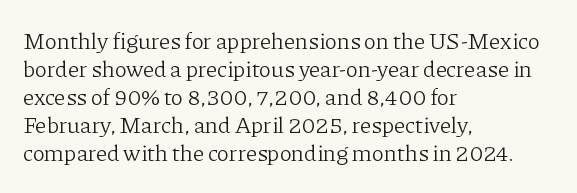
Every stem runs plumb, perpendicular to the baseline. Layout note: lines flush left. Decoration check: the copy has no underline. Short note: letters normally spaced.
